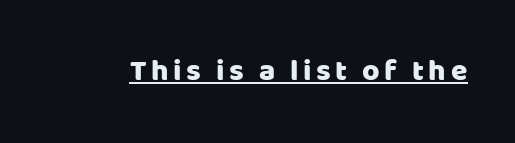
Do the characters align in a grid? No, the font is proportional. Underlined type. The letters stand upright; this is a roman face. Nothing sits at the stroke ends, so this counts as sans-serif.
